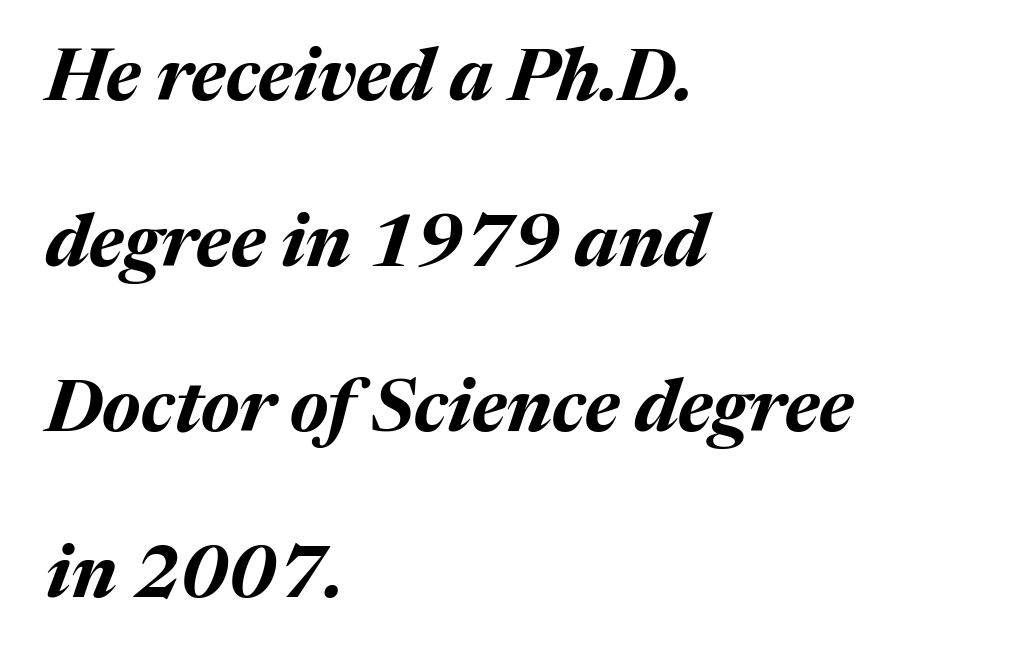
Q: Is the text bold? A: Yes.
Q: Is the text italic (slanted)? A: Yes, it leans right by about 17 degrees.
Q: Is the text underlined? A: No.
Q: How is the paragraph aligned? A: Left-aligned.
Q: Is the spacing between letters normal or unusually wide? A: Normal.
Q: Is the spacing between lines tight, normal or loose? A: Loose.
Q: Width (condensed, normal, or wide)? A: Normal.
Q: Stroke contrast? A: Medium.
Q: x-height? A: Medium.
Q: Monospaced? A: No.
